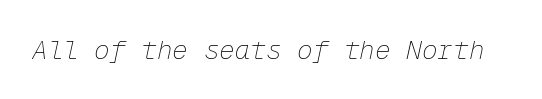
Caption: standard tracking, unaltered. Italic: yes, the glyphs are oblique. Ink coverage per letter is moderate at most. No word sits above an underline.
